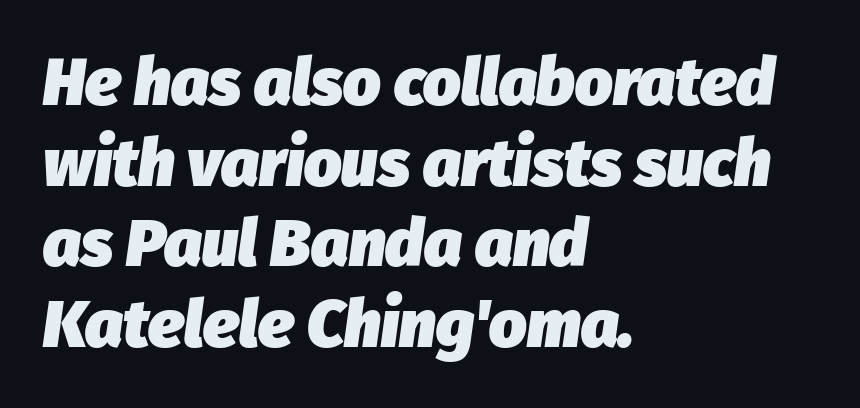
{"italic": "yes", "lean": "right", "slant_degrees": 8, "bold": "yes", "weight": "heavy", "width": "normal", "stroke_contrast": "low", "x_height": "medium", "monospaced": "no", "underline": "no", "align": "left", "line_spacing_ratio": 1.22, "letter_spacing": "normal", "letter_spacing_em": 0.0, "glyph_px": 66}
